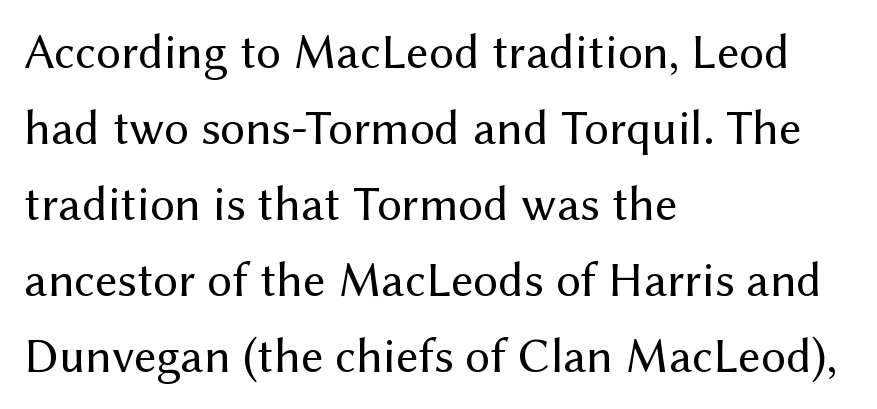
{"serif": "no", "italic": "no", "bold": "no", "weight": "regular", "width": "normal", "stroke_contrast": "medium", "x_height": "medium", "monospaced": "no", "underline": "no", "align": "left", "line_spacing": "normal", "line_spacing_ratio": 1.55, "letter_spacing": "normal", "letter_spacing_em": 0.0, "glyph_px": 49}
